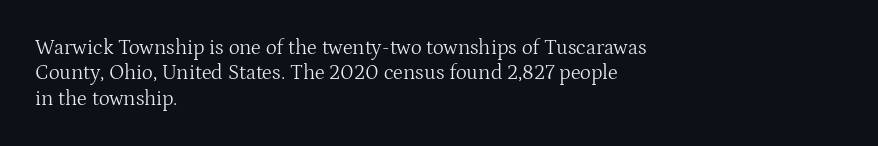
A bare baseline throughout the passage. Line beginnings align vertically; line endings do not. This sample uses plain, unmodified letter spacing. Posture: straight, roman, zero tilt. Is this a heavy cut? Hardly; it is regular or lighter.
